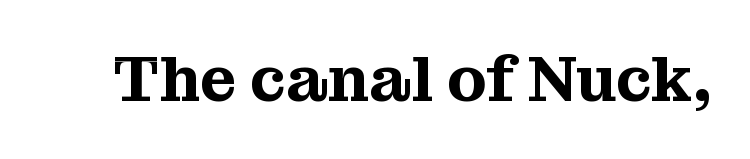
Q: Is the text italic (slanted)? A: No, it is upright.
Q: Is the typeface a serif or a sans-serif typeface? A: Serif.
Q: Is the text underlined? A: No.
Q: Is the spacing between letters normal or unusually wide? A: Normal.
Q: Width (condensed, normal, or wide)? A: Normal.
Q: Stroke contrast? A: Medium.
Q: x-height? A: Medium.
Q: Monospaced? A: No.
